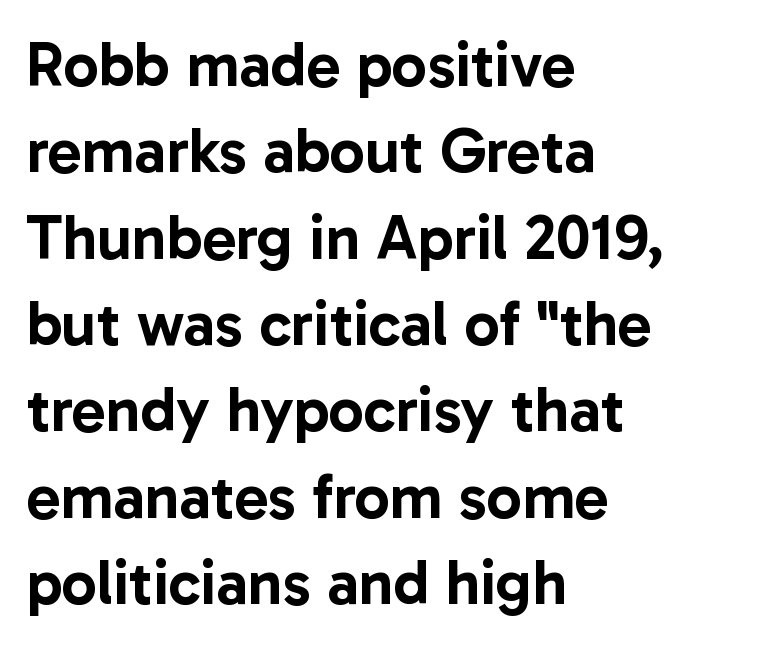
Q: Is the text italic (slanted)? A: No, it is upright.
Q: Is the typeface a serif or a sans-serif typeface? A: Sans-serif.
Q: Is the text underlined? A: No.
Q: How is the paragraph aligned? A: Left-aligned.
Q: Is the spacing between letters normal or unusually wide? A: Normal.
Q: Is the spacing between lines tight, normal or loose? A: Normal.
Q: Width (condensed, normal, or wide)? A: Normal.
Q: Stroke contrast? A: Low.
Q: x-height? A: Medium.
Q: Monospaced? A: No.
